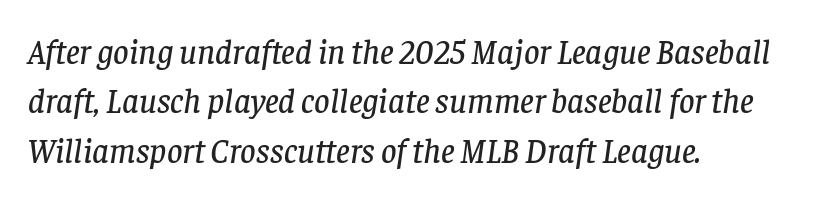
Q: Is the text italic (slanted)? A: Yes, it leans right by about 8 degrees.
Q: Is the typeface a serif or a sans-serif typeface? A: Serif.
Q: Is the text underlined? A: No.
Q: How is the paragraph aligned? A: Left-aligned.
Q: Is the spacing between letters normal or unusually wide? A: Normal.
Q: Is the spacing between lines tight, normal or loose? A: Normal.
Q: Width (condensed, normal, or wide)? A: Normal.
Q: Stroke contrast? A: Low.
Q: x-height? A: Large.
Q: Monospaced? A: No.
